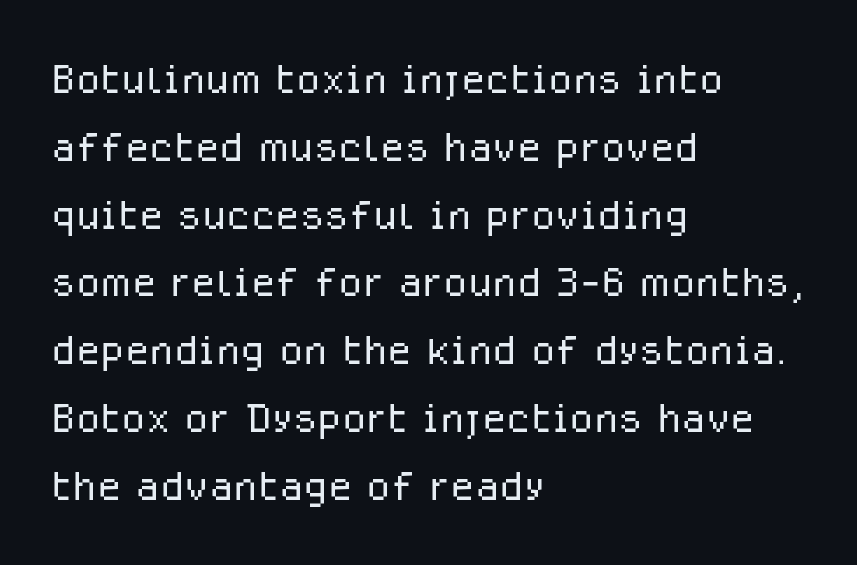
The image shows 56 px light sans-serif type, upright; set left-aligned, line spacing 1.21x, normal letter spacing, not underlined; low stroke contrast and a medium x-height.
